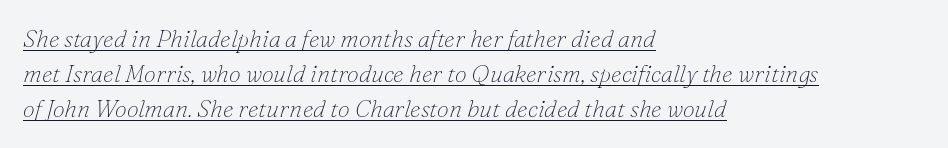
The font sits on the lighter half of the weight spectrum, regular included. If you drew a line through each stem, it would be angled. Every row of glyphs begins at an identical x-position on the left. In terms of leading, this rendering sits right in the middle. A continuous stroke trails under the words, as in a hyperlink.
